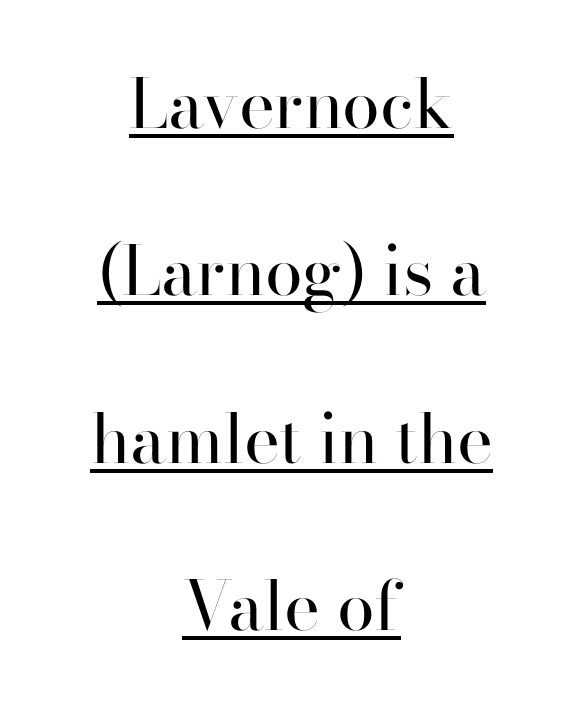
Q: Is the text bold? A: No.
Q: Is the text italic (slanted)? A: No, it is upright.
Q: Is the typeface a serif or a sans-serif typeface? A: Sans-serif.
Q: Is the text underlined? A: Yes.
Q: How is the paragraph aligned? A: Centered.
Q: Is the spacing between letters normal or unusually wide? A: Normal.
Q: Is the spacing between lines tight, normal or loose? A: Loose.
Q: Width (condensed, normal, or wide)? A: Normal.
Q: Stroke contrast? A: High.
Q: x-height? A: Small.
Q: Monospaced? A: No.
